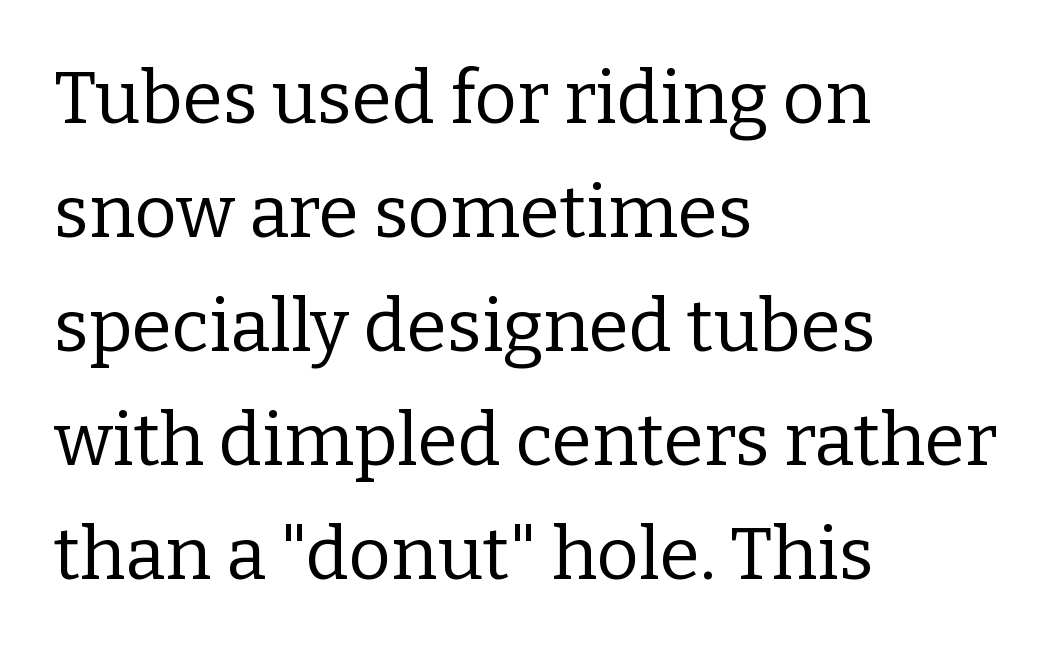
{"serif": "yes", "italic": "no", "bold": "no", "weight": "regular", "width": "normal", "stroke_contrast": "low", "x_height": "medium", "monospaced": "no", "underline": "no", "align": "left", "line_spacing": "normal", "line_spacing_ratio": 1.56, "letter_spacing": "normal", "letter_spacing_em": 0.0, "glyph_px": 73}
